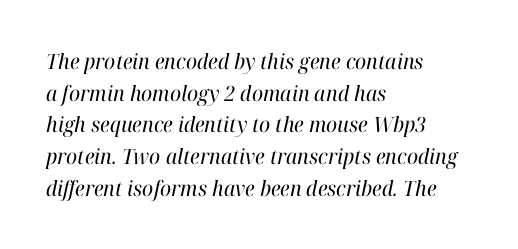
{"italic": "yes", "lean": "right", "slant_degrees": 12, "bold": "no", "underline": "no", "align": "left", "line_spacing": "normal", "line_spacing_ratio": 1.51, "letter_spacing": "normal", "letter_spacing_em": 0.0, "glyph_px": 21}
